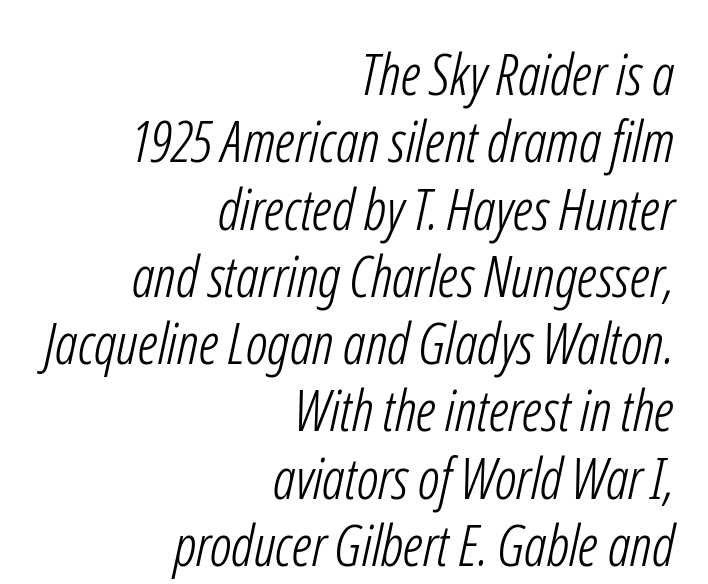
The image shows 57 px light, condensed sans-serif type; set right-aligned, line spacing 1.18x, normal letter spacing, not underlined; low stroke contrast and a medium x-height.
